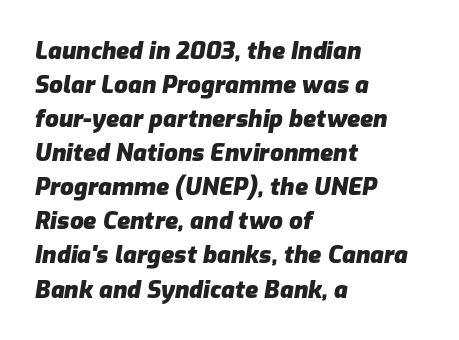
Q: Is the text bold? A: Yes.
Q: Is the text italic (slanted)? A: Yes, it leans right by about 9 degrees.
Q: Is the text underlined? A: No.
Q: How is the paragraph aligned? A: Left-aligned.
Q: Is the spacing between letters normal or unusually wide? A: Normal.
Q: Is the spacing between lines tight, normal or loose? A: Normal.
